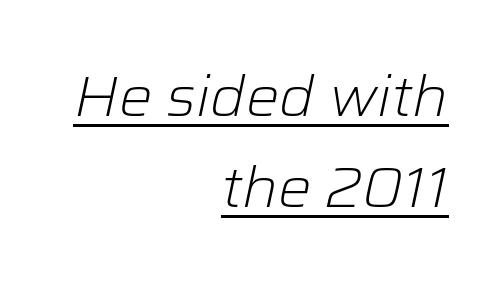
Q: Is the text bold? A: No.
Q: Is the text italic (slanted)? A: Yes, it leans right by about 12 degrees.
Q: Is the text underlined? A: Yes.
Q: How is the paragraph aligned? A: Right-aligned.
Q: Is the spacing between letters normal or unusually wide? A: Normal.
Q: Is the spacing between lines tight, normal or loose? A: Normal.
Q: Width (condensed, normal, or wide)? A: Normal.
Q: Stroke contrast? A: Low.
Q: x-height? A: Medium.
Q: Monospaced? A: No.
